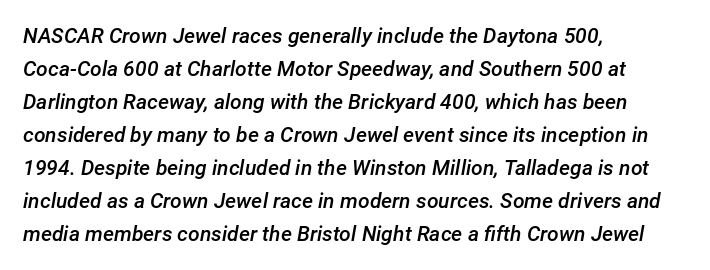
The image shows 21 px text type, italic (leaning right); set left-aligned, normal line spacing (1.57x), normal letter spacing, not underlined.
